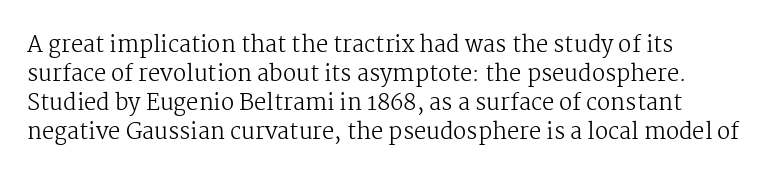
Tall strokes in this sample are plumb rather than angled. The passage shown has conventional tracking throughout. Every row of glyphs begins at an identical x-position on the left. A normal amount of white space separates one row of letters from the next. Type without underlining.
